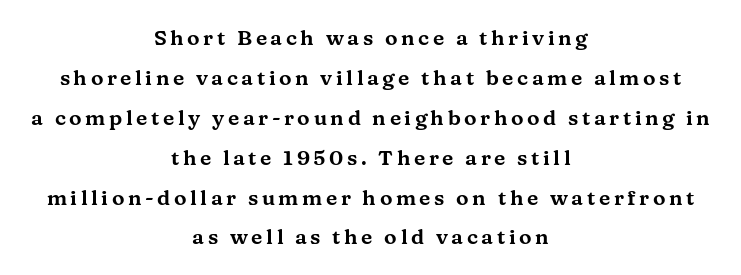
Bare-footed words on every line. These lines were composed using upright roman letters. The typesetter chose a symmetrical, centered arrangement here. The line-height multiplier appears high, well above default.
